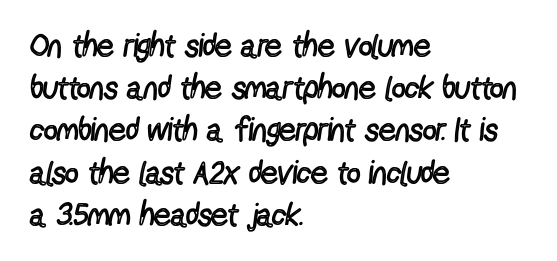
The image shows 33 px regular-weight, condensed sans-serif type; set left-aligned, normal line spacing (1.28x), normal letter spacing, not underlined; a medium x-height.
